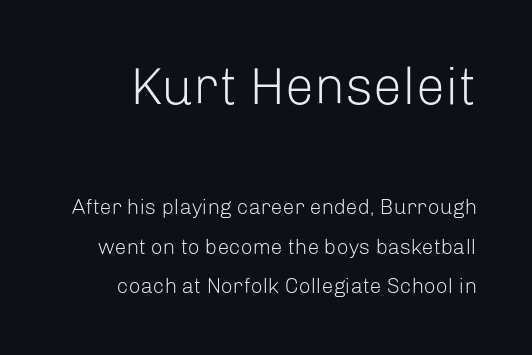
Q: Is the text bold? A: No.
Q: Is the text italic (slanted)? A: No, it is upright.
Q: Is the typeface a serif or a sans-serif typeface? A: Sans-serif.
Q: Is the text underlined? A: No.
Q: Is the spacing between letters normal or unusually wide? A: Normal.
Q: Which block of text is set in a larger size, the first (top) or the second (bottom)? A: The first (top) one.
Q: Width (condensed, normal, or wide)? A: Normal.
Q: Stroke contrast? A: Low.
Q: x-height? A: Medium.
Q: Monospaced? A: No.
